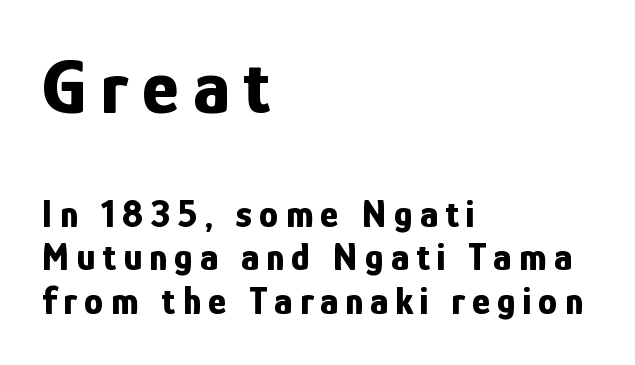
Q: Is the text bold? A: Yes.
Q: Is the text italic (slanted)? A: No, it is upright.
Q: Is the typeface a serif or a sans-serif typeface? A: Sans-serif.
Q: Is the text underlined? A: No.
Q: How is the paragraph aligned? A: Left-aligned.
Q: Is the spacing between lines tight, normal or loose? A: Tight.
Q: Which block of text is set in a larger size, the first (top) or the second (bottom)? A: The first (top) one.
Q: Width (condensed, normal, or wide)? A: Condensed.
Q: Stroke contrast? A: Low.
Q: x-height? A: Medium.
Q: Monospaced? A: No.
